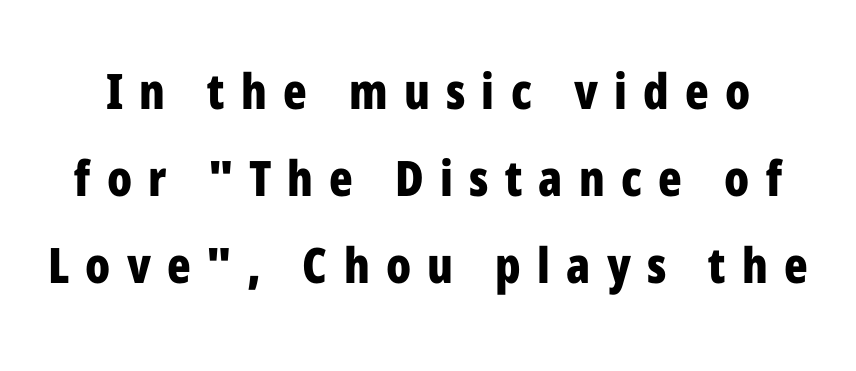
Loose tracking; the words dissolve into strings of separated letters. The face used here is proportionally spaced, like ordinary book or web type. Chunky letters — that's bold for sure. Only glyphs here, with clear space below each row. In terms of posture, this sample is upright.
